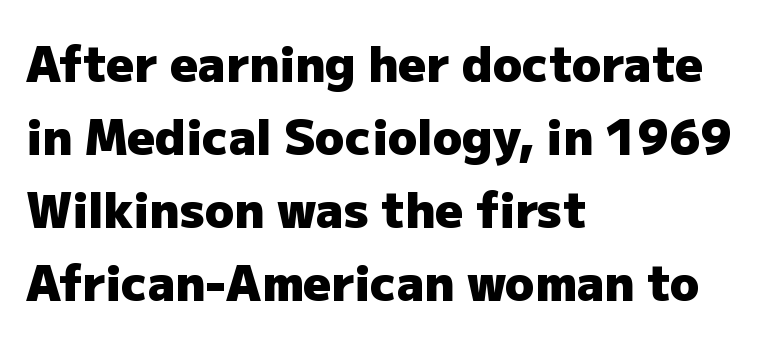
The image shows 48 px heavy sans-serif type, upright; set left-aligned, normal line spacing (1.52x), normal letter spacing, not underlined; low stroke contrast and a medium x-height.
